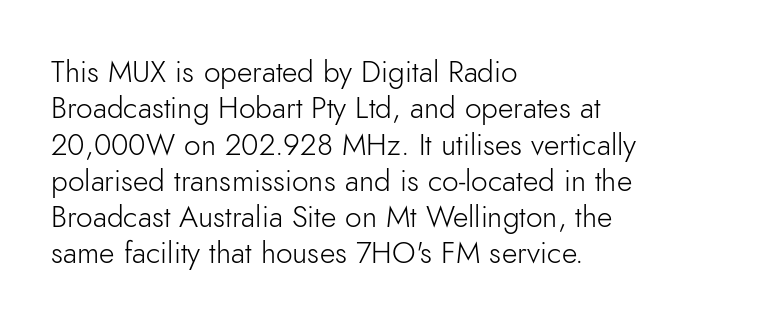
{"serif": "no", "italic": "no", "bold": "no", "weight": "light", "width": "normal", "stroke_contrast": "low", "x_height": "small", "monospaced": "no", "underline": "no", "align": "left", "line_spacing_ratio": 1.21, "letter_spacing": "normal", "letter_spacing_em": 0.0, "glyph_px": 30}
